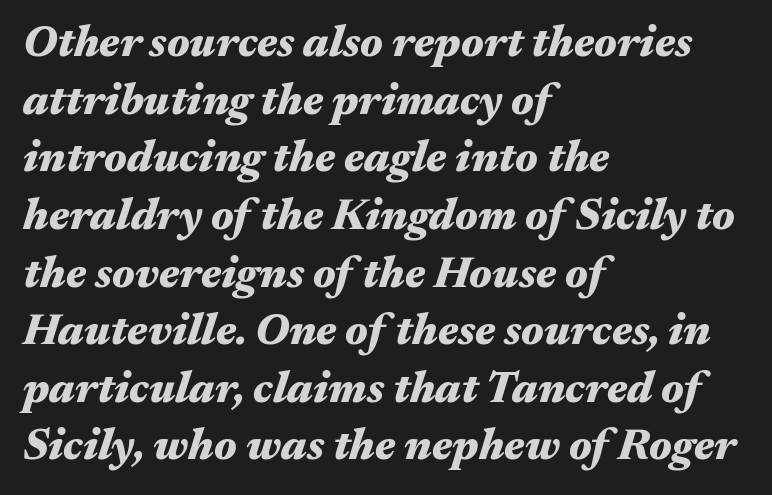
Q: Is the text bold? A: Yes.
Q: Is the text italic (slanted)? A: Yes, it leans right by about 17 degrees.
Q: Is the text underlined? A: No.
Q: How is the paragraph aligned? A: Left-aligned.
Q: Is the spacing between letters normal or unusually wide? A: Normal.
Q: Is the spacing between lines tight, normal or loose? A: Normal.
Q: Width (condensed, normal, or wide)? A: Wide.
Q: Stroke contrast? A: Medium.
Q: x-height? A: Medium.
Q: Monospaced? A: No.
